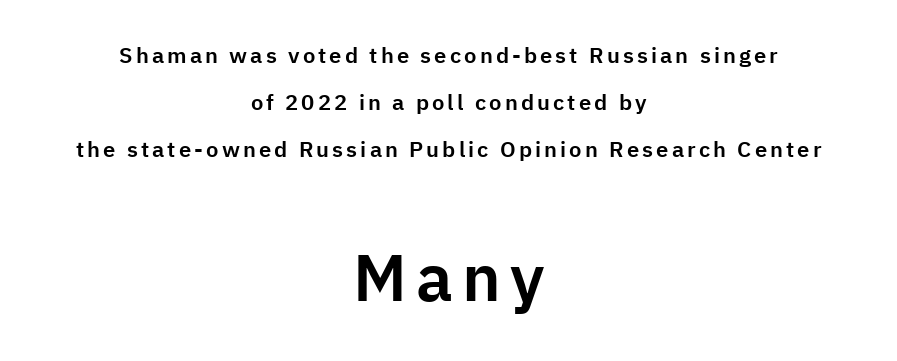
Q: Is the text italic (slanted)? A: No, it is upright.
Q: Is the typeface a serif or a sans-serif typeface? A: Sans-serif.
Q: Is the text underlined? A: No.
Q: How is the paragraph aligned? A: Centered.
Q: Is the spacing between lines tight, normal or loose? A: Loose.
Q: Which block of text is set in a larger size, the first (top) or the second (bottom)? A: The second (bottom) one.
Q: Width (condensed, normal, or wide)? A: Normal.
Q: Stroke contrast? A: Low.
Q: x-height? A: Medium.
Q: Monospaced? A: No.
